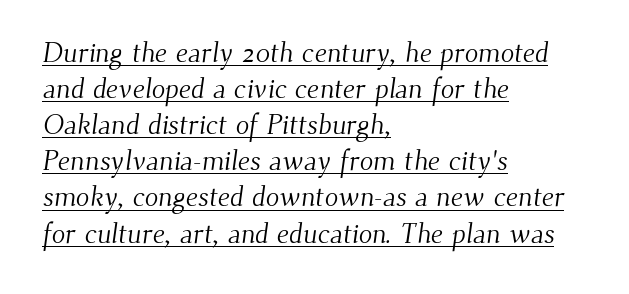
Q: Is the text bold? A: No.
Q: Is the typeface a serif or a sans-serif typeface? A: Serif.
Q: Is the text underlined? A: Yes.
Q: How is the paragraph aligned? A: Left-aligned.
Q: Is the spacing between letters normal or unusually wide? A: Normal.
Q: Is the spacing between lines tight, normal or loose? A: Normal.
Q: Width (condensed, normal, or wide)? A: Normal.
Q: Stroke contrast? A: Medium.
Q: x-height? A: Small.
Q: Monospaced? A: No.
